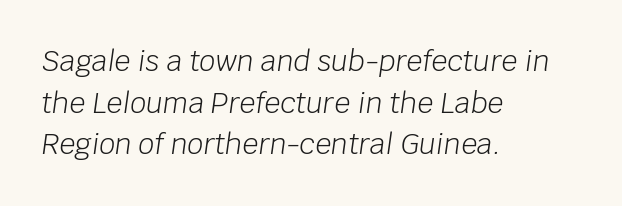
Q: Is the text bold? A: No.
Q: Is the text italic (slanted)? A: Yes, it leans right by about 8 degrees.
Q: Is the text underlined? A: No.
Q: How is the paragraph aligned? A: Left-aligned.
Q: Is the spacing between letters normal or unusually wide? A: Normal.
Q: Is the spacing between lines tight, normal or loose? A: Normal.
Q: Width (condensed, normal, or wide)? A: Normal.
Q: Stroke contrast? A: Low.
Q: x-height? A: Large.
Q: Monospaced? A: No.
